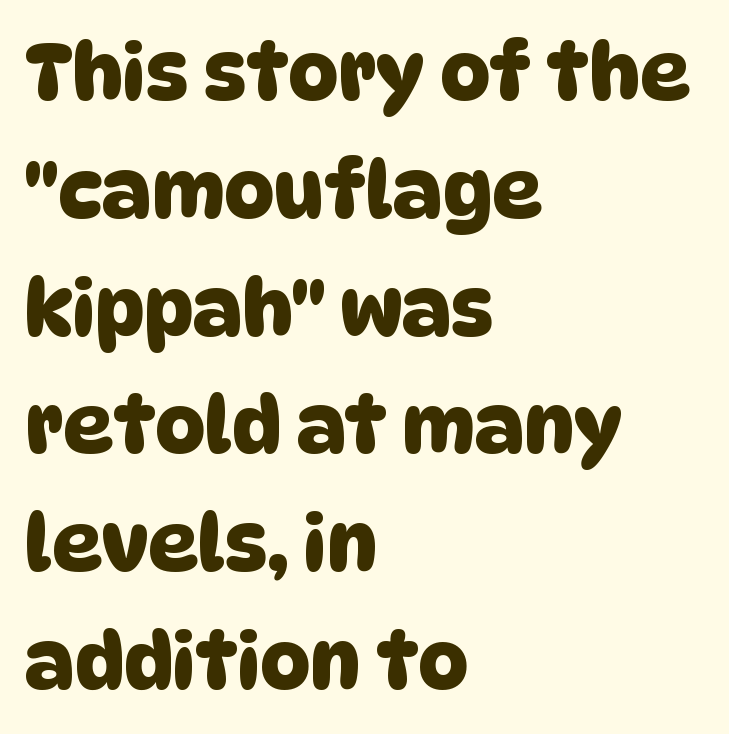
Casual observation: everything's shoved over to the left. How would I describe the line gaps? Plain and ordinary. Nothing sits at the stroke ends, so this counts as sans-serif. The passage shown is typed in a proportional face where columns would drift.
